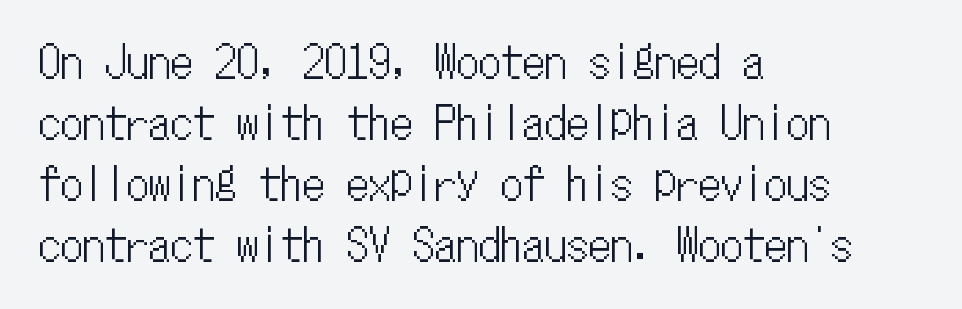
The image shows 44 px condensed type, upright, monospaced; set left-aligned, normal line spacing (1.39x), normal letter spacing, not underlined; low stroke contrast and a medium x-height.
